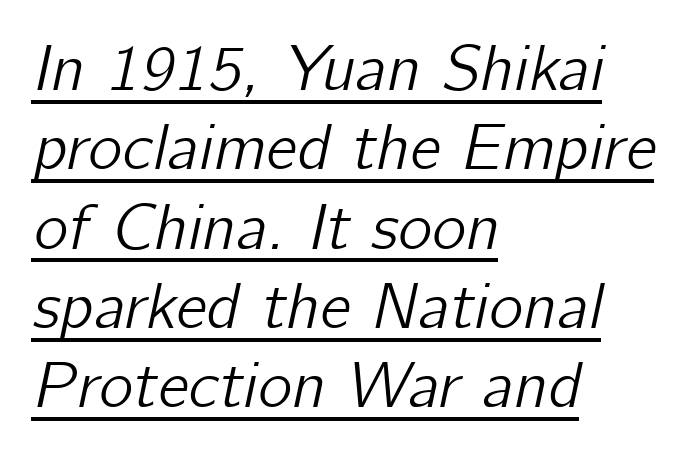
The image shows 65 px text type, italic (leaning right); set left-aligned, line spacing 1.22x, normal letter spacing, underlined; low stroke contrast and a medium x-height.
